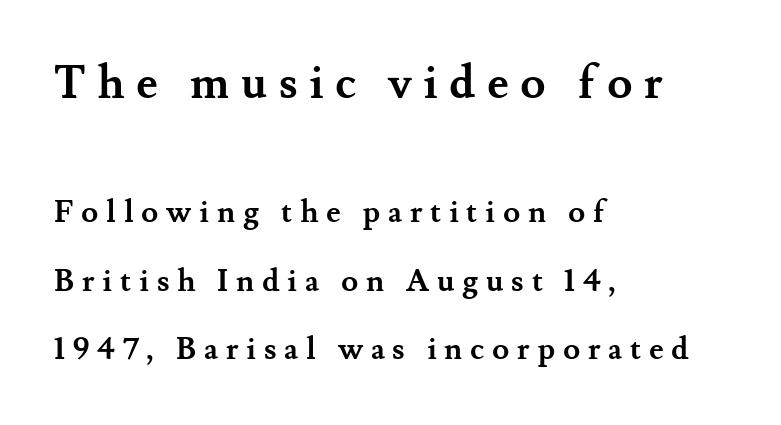
Q: Is the text bold? A: Yes.
Q: Is the text italic (slanted)? A: No, it is upright.
Q: Is the typeface a serif or a sans-serif typeface? A: Serif.
Q: Is the text underlined? A: No.
Q: How is the paragraph aligned? A: Left-aligned.
Q: Is the spacing between letters normal or unusually wide? A: Unusually wide.
Q: Is the spacing between lines tight, normal or loose? A: Loose.
Q: Which block of text is set in a larger size, the first (top) or the second (bottom)? A: The first (top) one.
Q: Width (condensed, normal, or wide)? A: Normal.
Q: Stroke contrast? A: Medium.
Q: x-height? A: Small.
Q: Monospaced? A: No.
